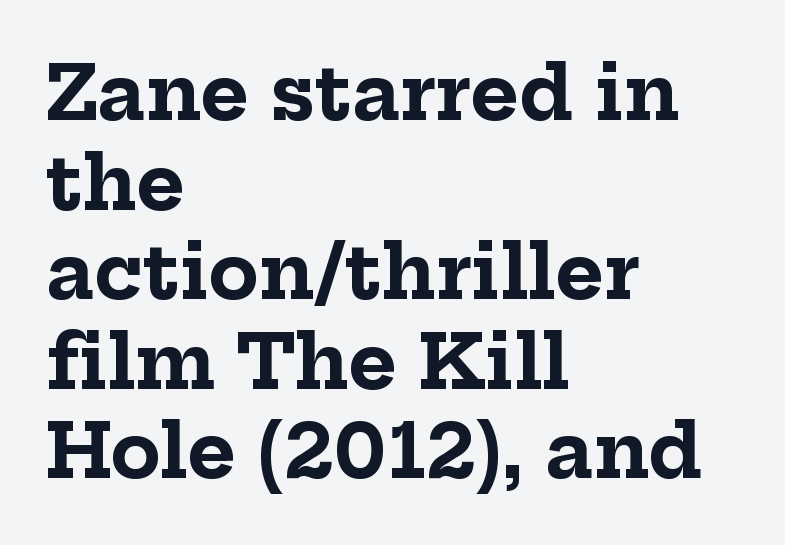
The image shows 74 px bold serif type, upright; set left-aligned, line spacing 1.21x, normal letter spacing, not underlined; low stroke contrast and a medium x-height.
